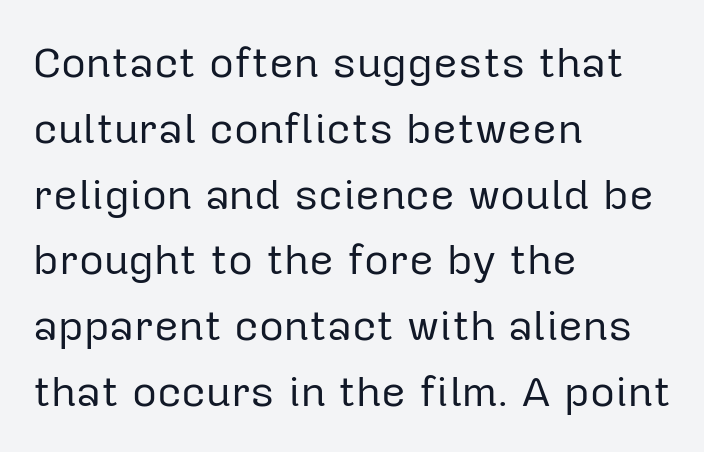
Q: Is the text bold? A: No.
Q: Is the text italic (slanted)? A: No, it is upright.
Q: Is the typeface a serif or a sans-serif typeface? A: Sans-serif.
Q: Is the text underlined? A: No.
Q: How is the paragraph aligned? A: Left-aligned.
Q: Is the spacing between letters normal or unusually wide? A: Normal.
Q: Is the spacing between lines tight, normal or loose? A: Normal.
Q: Width (condensed, normal, or wide)? A: Normal.
Q: Stroke contrast? A: Low.
Q: x-height? A: Medium.
Q: Monospaced? A: No.
